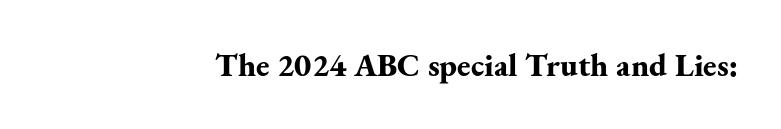
Q: Is the text bold? A: Yes.
Q: Is the text italic (slanted)? A: No, it is upright.
Q: Is the typeface a serif or a sans-serif typeface? A: Serif.
Q: Is the text underlined? A: No.
Q: Is the spacing between letters normal or unusually wide? A: Normal.
Q: Width (condensed, normal, or wide)? A: Normal.
Q: Stroke contrast? A: Medium.
Q: x-height? A: Small.
Q: Monospaced? A: No.
